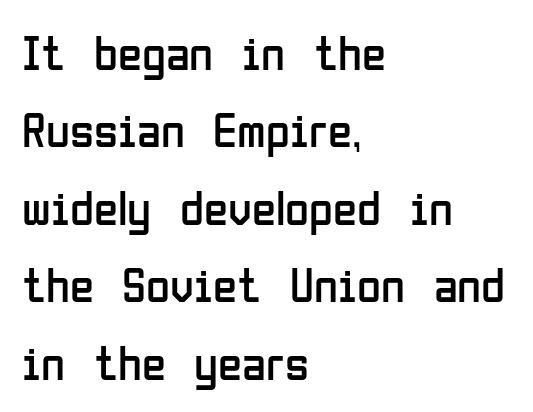
The image shows 49 px regular-weight, condensed sans-serif type, upright; set left-aligned, normal line spacing (1.58x), normal letter spacing, not underlined; low stroke contrast and a medium x-height.
